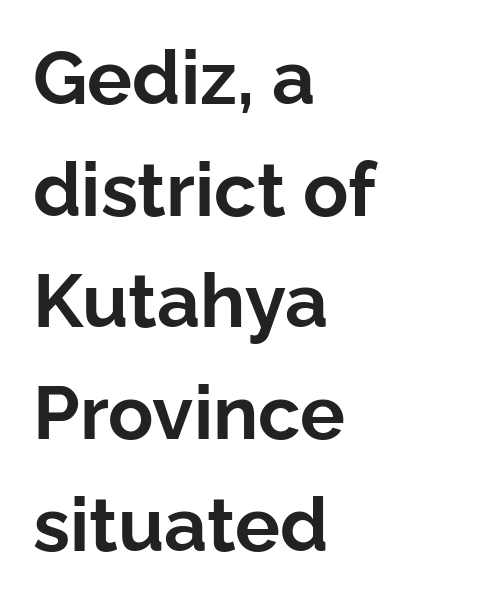
This is sans-serif lettering, the kind often seen on screens and signage. The ragged edge is on the right, which tells us the setting is flush left. Note the varied advance widths — an 'i' is clearly narrower than an 'm'. The type sits square on the baseline with zero lean.
